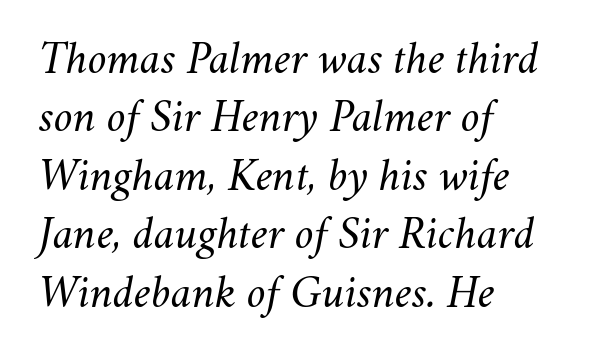
{"italic": "yes", "lean": "right", "slant_degrees": 11, "bold": "no", "weight": "regular", "width": "normal", "stroke_contrast": "medium", "x_height": "small", "monospaced": "no", "underline": "no", "align": "left", "line_spacing": "normal", "line_spacing_ratio": 1.27, "letter_spacing": "normal", "letter_spacing_em": 0.0, "glyph_px": 46}
